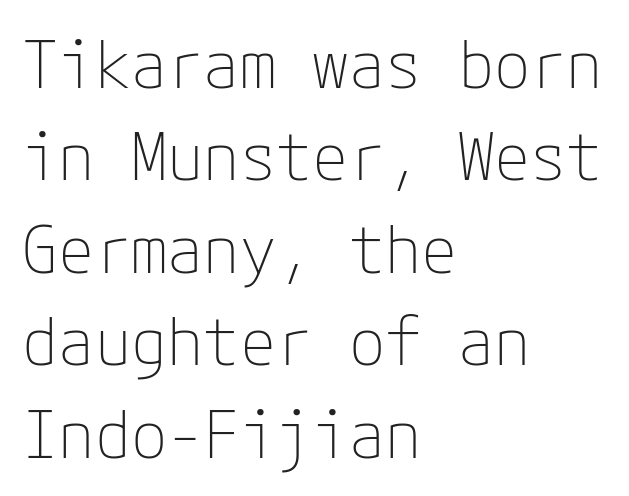
Q: Is the text bold? A: No.
Q: Is the text italic (slanted)? A: No, it is upright.
Q: Is the typeface a serif or a sans-serif typeface? A: Sans-serif.
Q: Is the text underlined? A: No.
Q: How is the paragraph aligned? A: Left-aligned.
Q: Is the spacing between letters normal or unusually wide? A: Normal.
Q: Is the spacing between lines tight, normal or loose? A: Normal.
Q: Width (condensed, normal, or wide)? A: Normal.
Q: Stroke contrast? A: Low.
Q: x-height? A: Medium.
